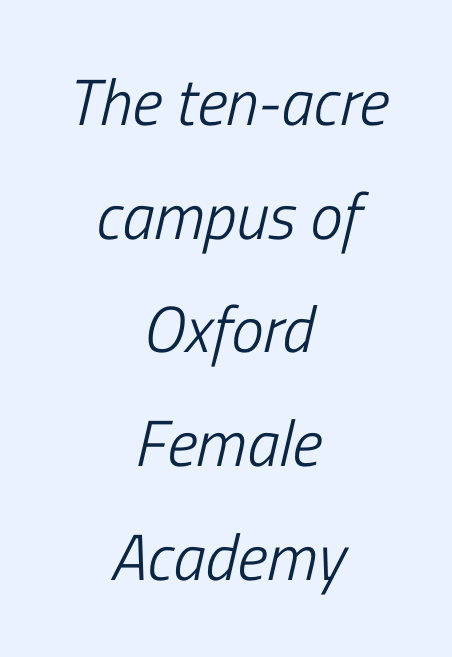
The image shows 65 px light, condensed type, italic (leaning right); set centered, line spacing 1.75x, normal letter spacing, not underlined; low stroke contrast and a medium x-height.
